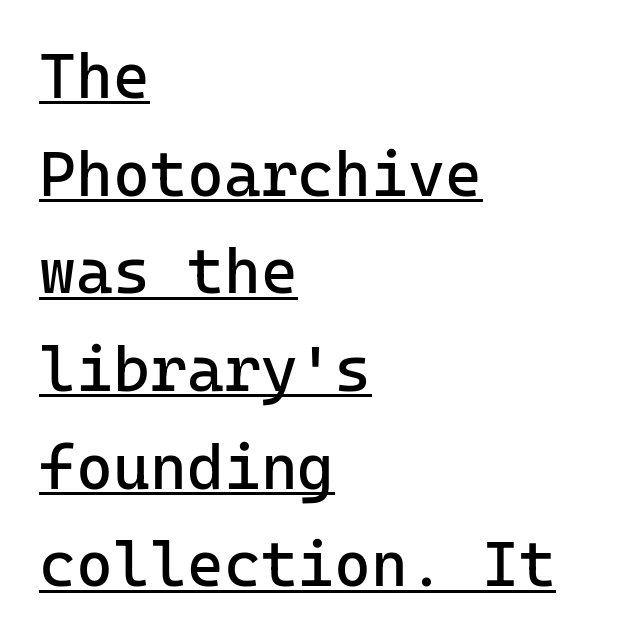
{"serif": "no", "italic": "no", "bold": "no", "weight": "regular", "width": "normal", "stroke_contrast": "low", "x_height": "medium", "monospaced": "yes", "underline": "yes", "align": "left", "line_spacing": "normal", "line_spacing_ratio": 1.55, "letter_spacing": "normal", "letter_spacing_em": 0.0, "glyph_px": 63}
